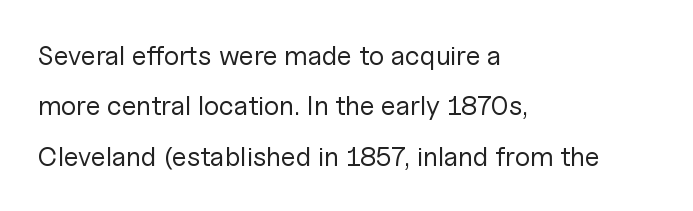
Q: Is the text bold? A: No.
Q: Is the text italic (slanted)? A: No, it is upright.
Q: Is the text underlined? A: No.
Q: How is the paragraph aligned? A: Left-aligned.
Q: Is the spacing between letters normal or unusually wide? A: Normal.
